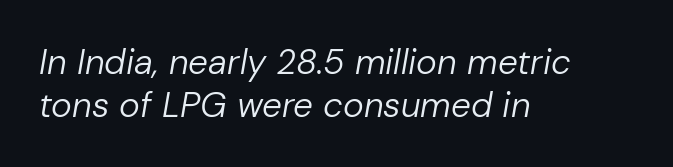
Q: Is the text bold? A: No.
Q: Is the text italic (slanted)? A: Yes, it leans right by about 10 degrees.
Q: Is the text underlined? A: No.
Q: How is the paragraph aligned? A: Left-aligned.
Q: Is the spacing between letters normal or unusually wide? A: Normal.
Q: Width (condensed, normal, or wide)? A: Normal.
Q: Stroke contrast? A: Low.
Q: x-height? A: Medium.
Q: Monospaced? A: No.
